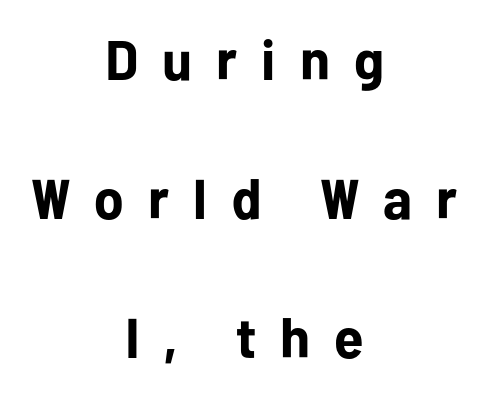
The image shows 56 px bold sans-serif type, upright; set centered, loose line spacing (2.48x), unusually wide letter spacing (+0.43 em), not underlined; low stroke contrast and a medium x-height.
